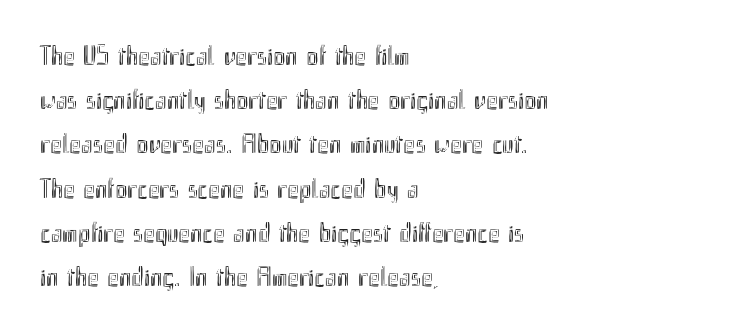
Does the leading feel generous? No, just average. Honestly, there is no underline to notice here at all. Proportional: the letters do not fall into vertical columns. Each word holds together tightly as a unit, with standard inter-letter gaps.
